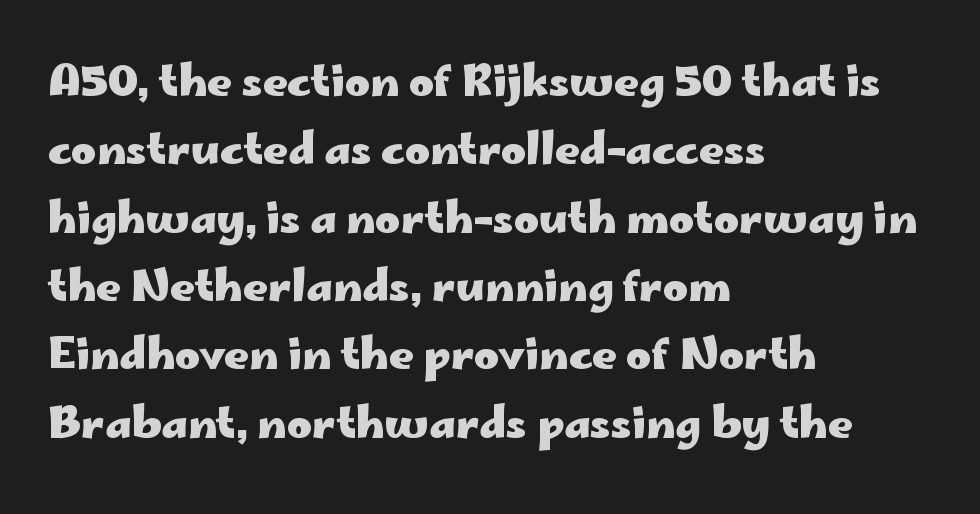
Think of a printed novel: that variable character pitch is what you see here. Typesetter's note: full bold, strokes at maximum text heaviness. The type family on display is of the sans-serif kind. The typesetter chose a ragged-right arrangement here.
